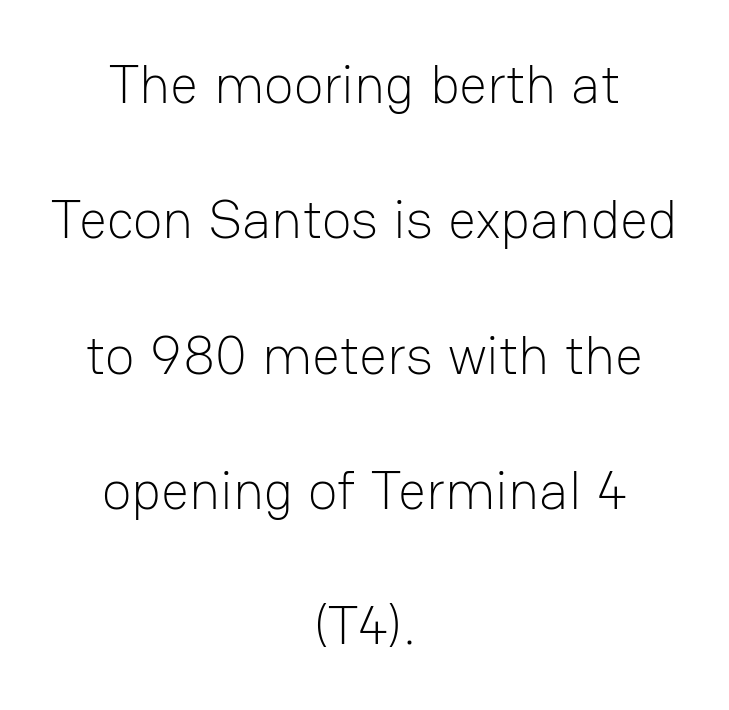
The image shows 55 px light sans-serif type, upright; set centered, loose line spacing (2.46x), normal letter spacing, not underlined; low stroke contrast and a medium x-height.
